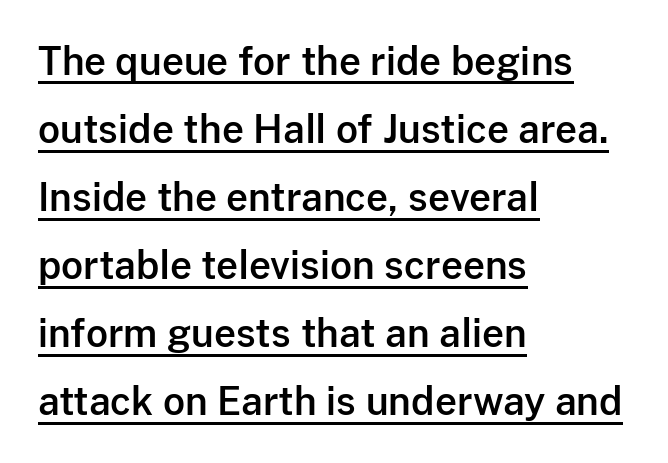
The image shows 38 px sans-serif type, upright; set left-aligned, line spacing 1.79x, normal letter spacing, underlined; low stroke contrast and a medium x-height.
